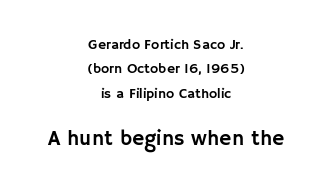
Q: Is the text italic (slanted)? A: No, it is upright.
Q: Is the text underlined? A: No.
Q: How is the paragraph aligned? A: Centered.
Q: Is the spacing between letters normal or unusually wide? A: Normal.
Q: Which block of text is set in a larger size, the first (top) or the second (bottom)? A: The second (bottom) one.
